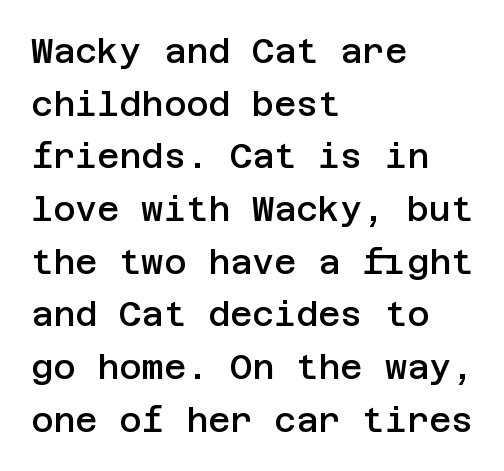
{"serif": "no", "italic": "no", "bold": "semi", "weight": "semibold", "width": "normal", "stroke_contrast": "low", "x_height": "large", "underline": "no", "align": "left", "line_spacing": "normal", "line_spacing_ratio": 1.55, "letter_spacing": "normal", "letter_spacing_em": 0.0, "glyph_px": 34}
